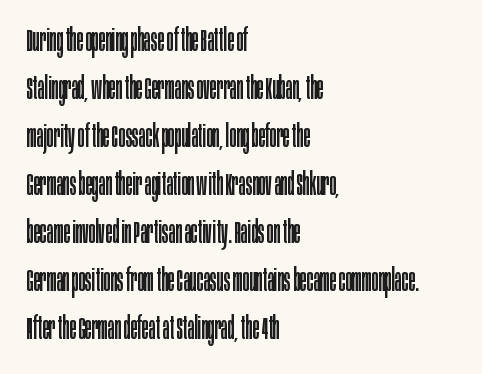
The image shows 31 px regular-weight, condensed sans-serif type, upright; set left-aligned, normal line spacing (1.55x), normal letter spacing, not underlined; low stroke contrast and a large x-height.
